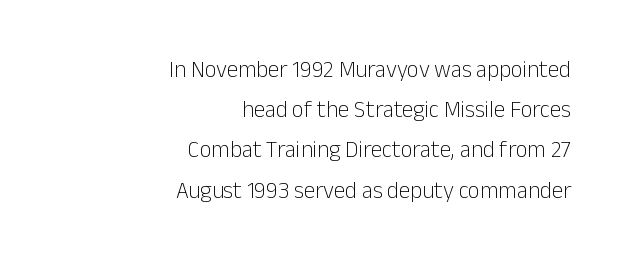
Q: Is the text bold? A: No.
Q: Is the text italic (slanted)? A: No, it is upright.
Q: Is the text underlined? A: No.
Q: How is the paragraph aligned? A: Right-aligned.
Q: Is the spacing between letters normal or unusually wide? A: Normal.
